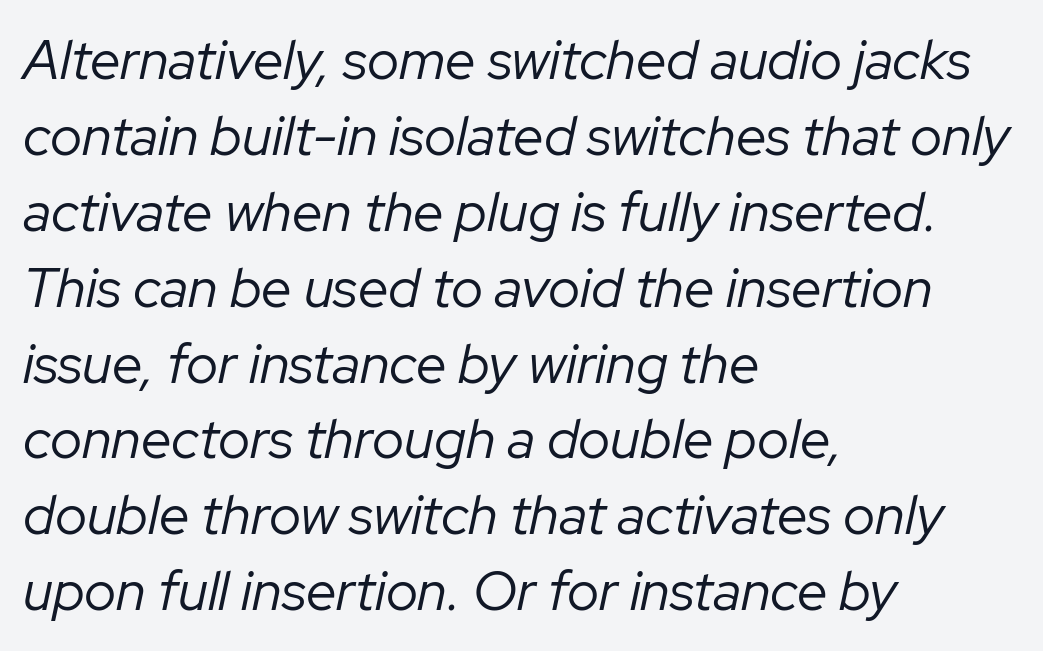
Q: Is the text bold? A: No.
Q: Is the text italic (slanted)? A: Yes, it leans right by about 12 degrees.
Q: Is the text underlined? A: No.
Q: How is the paragraph aligned? A: Left-aligned.
Q: Is the spacing between letters normal or unusually wide? A: Normal.
Q: Is the spacing between lines tight, normal or loose? A: Normal.
Q: Width (condensed, normal, or wide)? A: Normal.
Q: Stroke contrast? A: Low.
Q: x-height? A: Medium.
Q: Monospaced? A: No.
